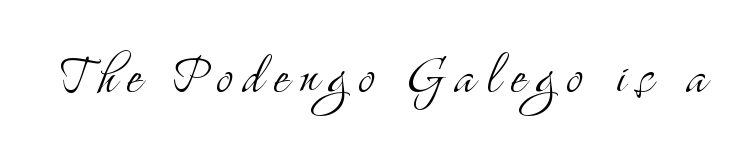
Looks like regular typesetting: each glyph gets only the width it needs. The font sits on the lighter half of the weight spectrum, regular included. The gap between lines stays unmarked. The type family on display is of the serif kind.
